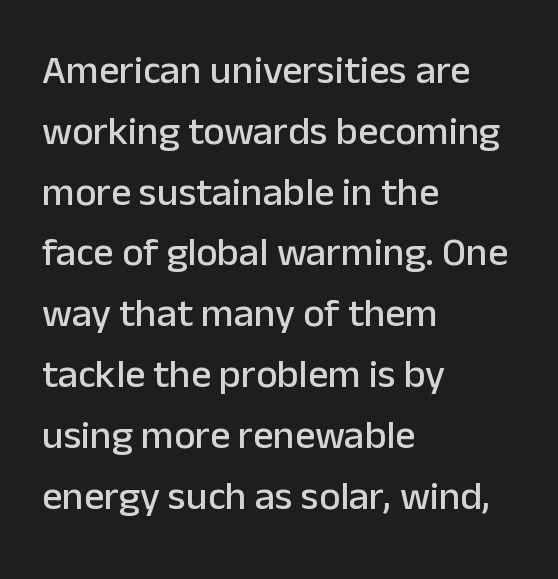
Q: Is the text italic (slanted)? A: No, it is upright.
Q: Is the typeface a serif or a sans-serif typeface? A: Sans-serif.
Q: Is the text underlined? A: No.
Q: How is the paragraph aligned? A: Left-aligned.
Q: Is the spacing between letters normal or unusually wide? A: Normal.
Q: Is the spacing between lines tight, normal or loose? A: Normal.
Q: Width (condensed, normal, or wide)? A: Normal.
Q: Stroke contrast? A: Low.
Q: x-height? A: Medium.
Q: Monospaced? A: No.
